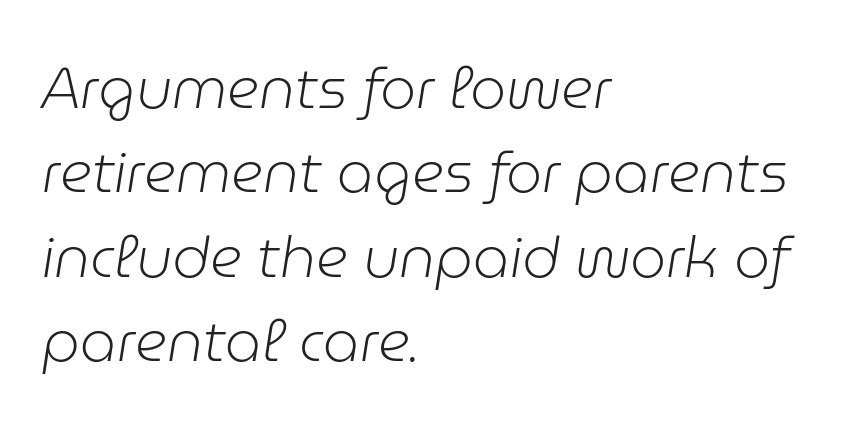
{"italic": "yes", "lean": "right", "slant_degrees": 9, "bold": "no", "weight": "light", "width": "normal", "stroke_contrast": "low", "x_height": "medium", "monospaced": "no", "underline": "no", "align": "left", "line_spacing": "normal", "line_spacing_ratio": 1.48, "letter_spacing": "normal", "letter_spacing_em": 0.0, "glyph_px": 57}
